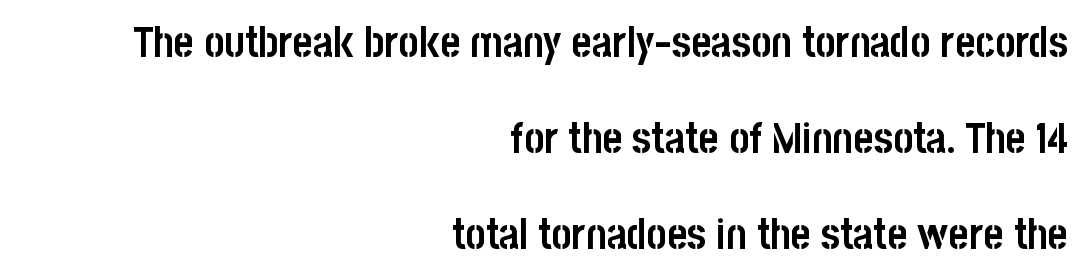
Rule under the text: the space is simply empty. In CSS terms this would be text-align: right. How would I describe the line gaps? Wide and relaxed. Is the type bold? Yes — the strokes are clearly thick and heavy. Is the letter spacing exaggerated? No — it looks like the ordinary default. Observe the absence of serifs on each vertical stroke in this sample.
